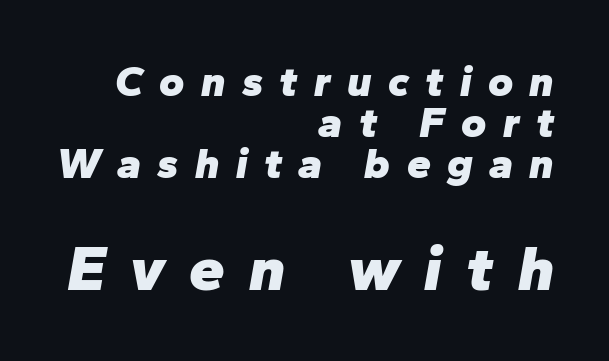
Q: Is the text bold? A: Yes.
Q: Is the text italic (slanted)? A: Yes, it leans right by about 10 degrees.
Q: Is the text underlined? A: No.
Q: How is the paragraph aligned? A: Right-aligned.
Q: Is the spacing between letters normal or unusually wide? A: Unusually wide.
Q: Is the spacing between lines tight, normal or loose? A: Tight.
Q: Which block of text is set in a larger size, the first (top) or the second (bottom)? A: The second (bottom) one.
Q: Width (condensed, normal, or wide)? A: Normal.
Q: Stroke contrast? A: Low.
Q: x-height? A: Medium.
Q: Monospaced? A: No.
